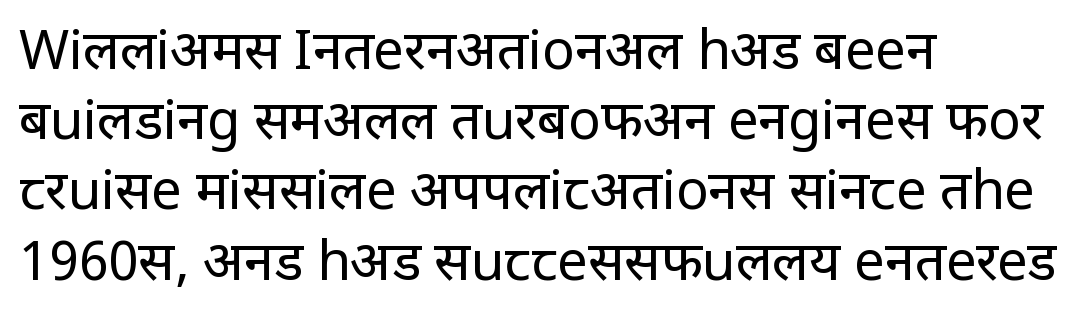
Q: Is the text bold? A: No.
Q: Is the text italic (slanted)? A: No, it is upright.
Q: Is the typeface a serif or a sans-serif typeface? A: Sans-serif.
Q: Is the text underlined? A: No.
Q: How is the paragraph aligned? A: Left-aligned.
Q: Is the spacing between letters normal or unusually wide? A: Normal.
Q: Is the spacing between lines tight, normal or loose? A: Normal.
Q: Width (condensed, normal, or wide)? A: Condensed.
Q: Stroke contrast? A: Low.
Q: x-height? A: Large.
Q: Monospaced? A: No.
